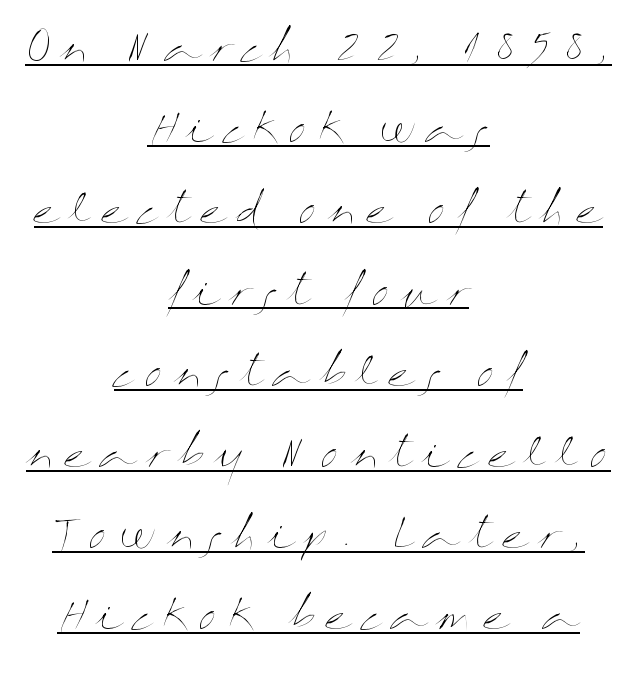
The image shows 41 px thin, wide type; set centered, loose line spacing (1.98x), unusually wide letter spacing (+0.24 em), underlined; medium stroke contrast and a medium x-height.
